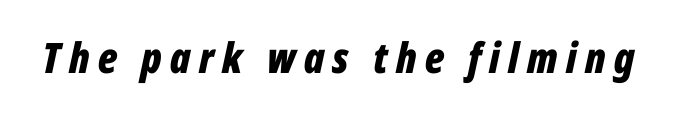
The image shows 42 px bold, condensed type, italic (leaning right); set unusually wide letter spacing (+0.2 em), not underlined; low stroke contrast and a medium x-height.
